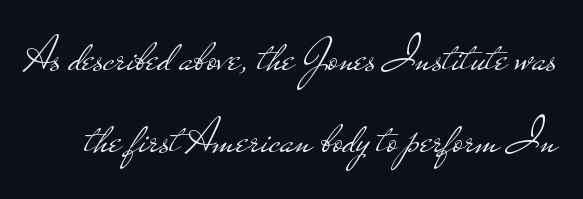
Q: Is the text bold? A: No.
Q: Is the text italic (slanted)? A: Yes.
Q: Is the typeface a serif or a sans-serif typeface? A: Sans-serif.
Q: Is the text underlined? A: No.
Q: Is the spacing between letters normal or unusually wide? A: Normal.
Q: Is the spacing between lines tight, normal or loose? A: Normal.
Q: Width (condensed, normal, or wide)? A: Wide.
Q: Stroke contrast? A: Low.
Q: x-height? A: Small.
Q: Monospaced? A: No.
